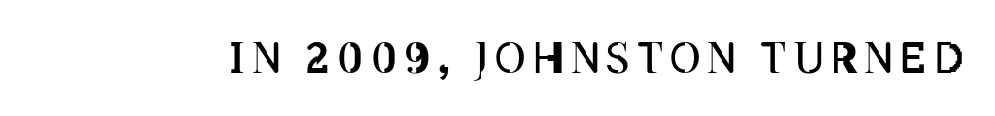
{"italic": "no", "bold": "no", "weight": "regular", "width": "condensed", "stroke_contrast": "low", "x_height": "large", "monospaced": "no", "underline": "no", "glyph_px": 42}
